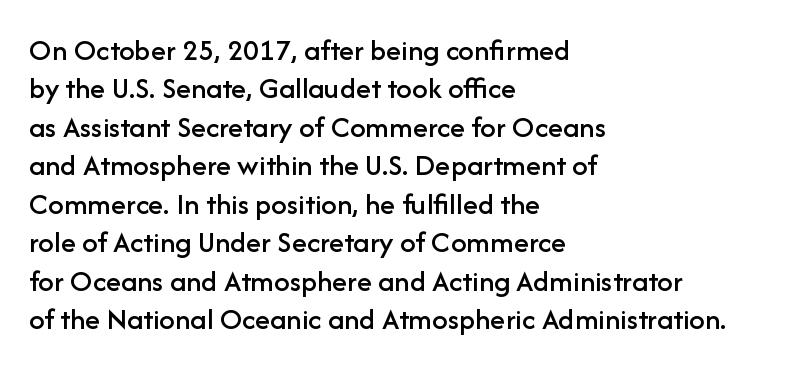
Q: Is the text italic (slanted)? A: No, it is upright.
Q: Is the typeface a serif or a sans-serif typeface? A: Sans-serif.
Q: Is the text underlined? A: No.
Q: How is the paragraph aligned? A: Left-aligned.
Q: Is the spacing between letters normal or unusually wide? A: Normal.
Q: Width (condensed, normal, or wide)? A: Normal.
Q: Stroke contrast? A: Low.
Q: x-height? A: Medium.
Q: Monospaced? A: No.
